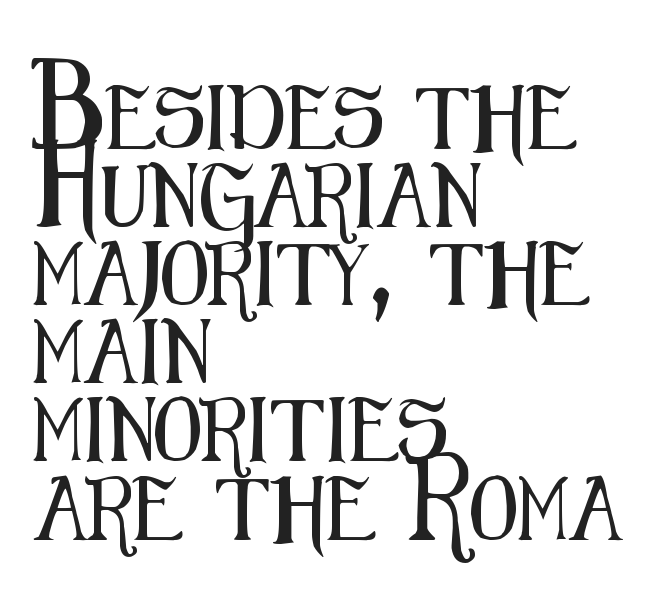
Q: Is the text italic (slanted)? A: No, it is upright.
Q: Is the text underlined? A: No.
Q: How is the paragraph aligned? A: Left-aligned.
Q: Is the spacing between letters normal or unusually wide? A: Normal.
Q: Width (condensed, normal, or wide)? A: Condensed.
Q: Stroke contrast? A: Medium.
Q: x-height? A: Medium.
Q: Monospaced? A: No.
